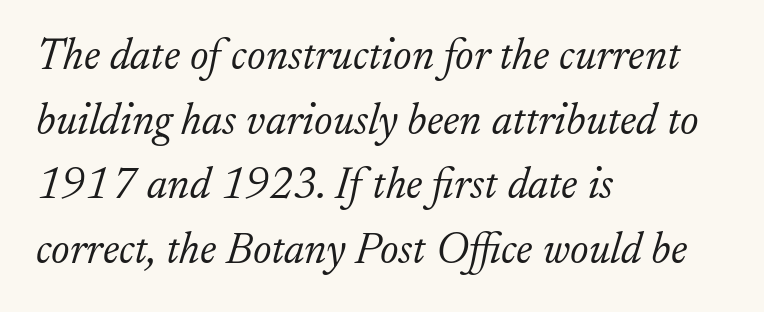
{"serif": "yes", "italic": "yes", "lean": "right", "slant_degrees": 17, "bold": "no", "weight": "light", "width": "normal", "stroke_contrast": "low", "x_height": "small", "monospaced": "no", "underline": "no", "align": "left", "line_spacing": "normal", "line_spacing_ratio": 1.47, "letter_spacing": "normal", "letter_spacing_em": 0.0, "glyph_px": 44}
